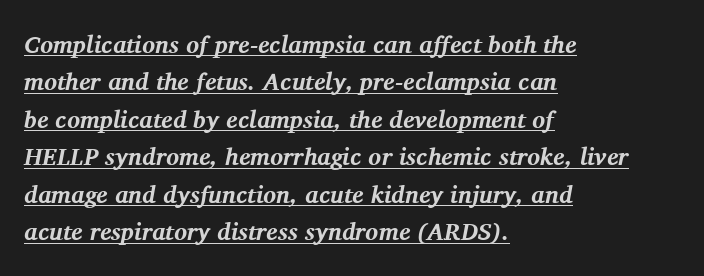
The image shows 24 px bold type, italic (leaning right); set left-aligned, normal line spacing (1.56x), normal letter spacing, underlined.
